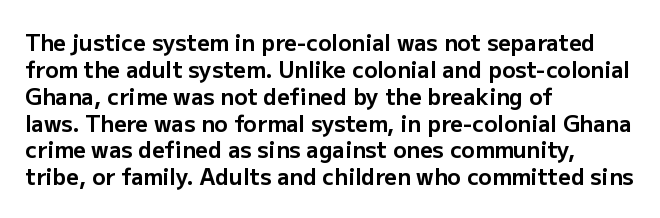
Q: Is the text bold? A: Yes.
Q: Is the text italic (slanted)? A: No, it is upright.
Q: Is the text underlined? A: No.
Q: How is the paragraph aligned? A: Left-aligned.
Q: Is the spacing between letters normal or unusually wide? A: Normal.
